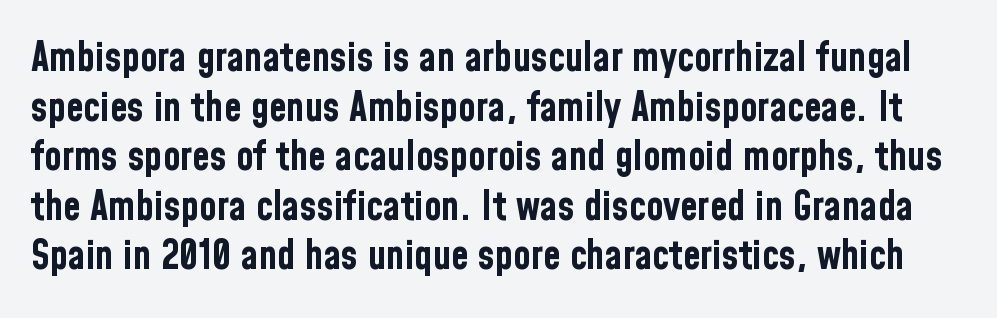
Check the space under the baseline: it is left empty. I'd call this a sans setting — the letters go barefoot. The horizontal fit of the characters is conventional and even. The rendering uses natural spacing where letterforms have individual widths. The font's upright variant was chosen for this text. Caption: bold face, heavy strokes.
